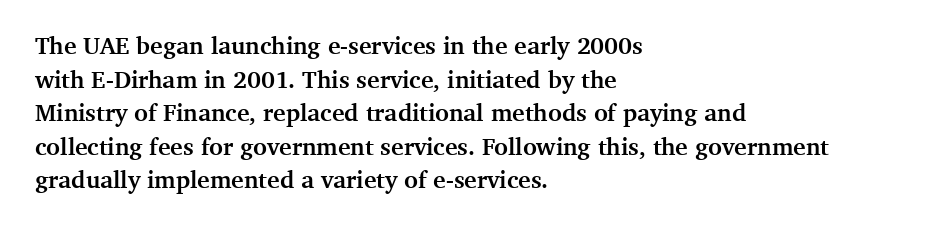
{"italic": "no", "bold": "yes", "underline": "no", "align": "left", "line_spacing": "normal", "line_spacing_ratio": 1.4, "letter_spacing": "normal", "letter_spacing_em": 0.0, "glyph_px": 24}
